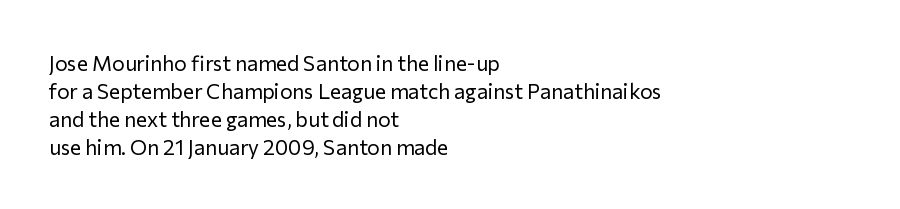
The image shows 21 px text type, upright; set left-aligned, normal line spacing (1.33x), normal letter spacing, not underlined.
